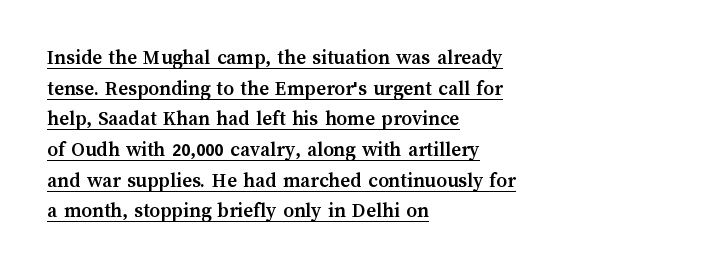
{"italic": "no", "bold": "yes", "underline": "yes", "align": "left", "line_spacing": "normal", "line_spacing_ratio": 1.46, "letter_spacing": "normal", "letter_spacing_em": 0.0, "glyph_px": 21}
